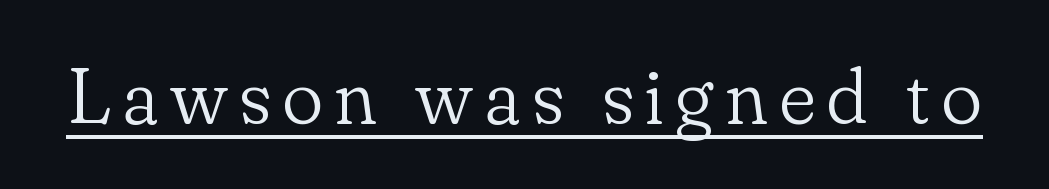
Is this a fixed-width face? No — the glyphs have proportional, varying widths. To sum up the face: it has serifs. These lines were composed using upright roman letters. A continuous stroke trails under the words, as in a hyperlink. Letters have the restrained weight of plain body copy at most.
